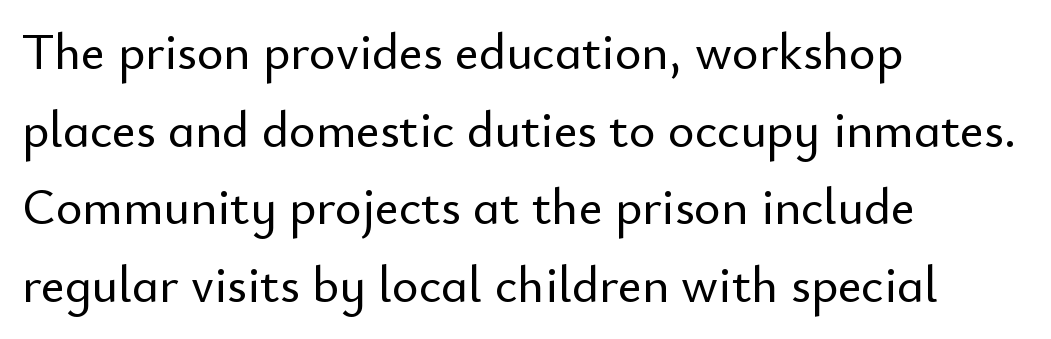
{"serif": "no", "italic": "no", "width": "normal", "stroke_contrast": "low", "x_height": "small", "monospaced": "no", "underline": "no", "align": "left", "line_spacing": "normal", "line_spacing_ratio": 1.52, "letter_spacing": "normal", "letter_spacing_em": 0.0, "glyph_px": 51}
